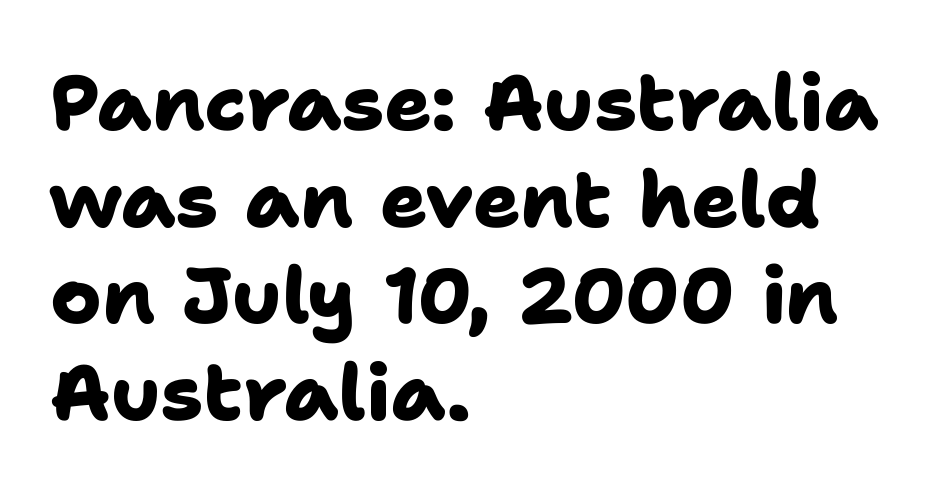
Q: Is the text bold? A: Yes.
Q: Is the typeface a serif or a sans-serif typeface? A: Sans-serif.
Q: Is the text underlined? A: No.
Q: How is the paragraph aligned? A: Left-aligned.
Q: Is the spacing between letters normal or unusually wide? A: Normal.
Q: Width (condensed, normal, or wide)? A: Normal.
Q: Stroke contrast? A: Low.
Q: x-height? A: Medium.
Q: Monospaced? A: No.
